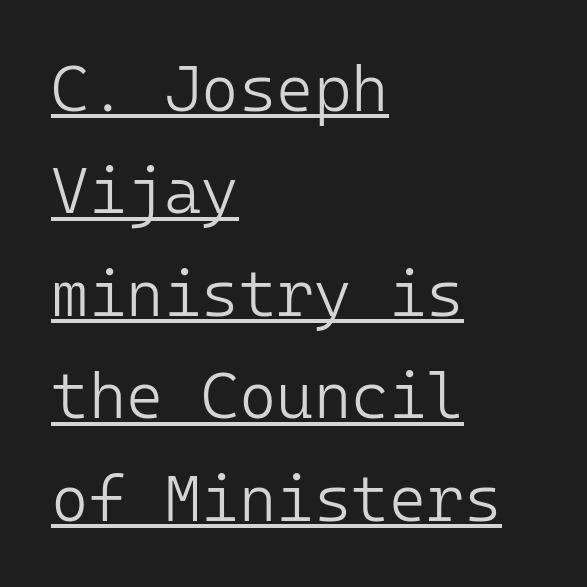
The image shows 64 px light sans-serif type, upright, monospaced; set left-aligned, normal line spacing (1.6x), normal letter spacing, underlined; low stroke contrast and a medium x-height.
